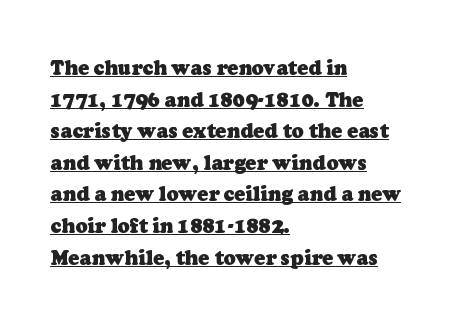
{"bold": "yes", "underline": "yes", "align": "left", "line_spacing": "normal", "line_spacing_ratio": 1.58, "letter_spacing": "normal", "letter_spacing_em": 0.0, "glyph_px": 20}
